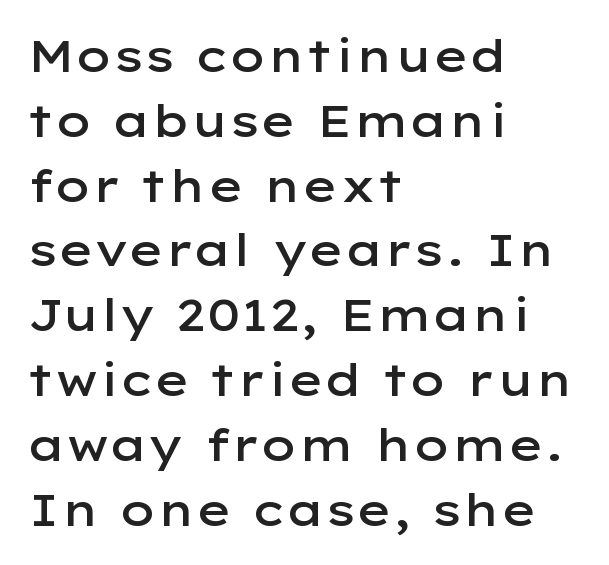
Q: Is the text bold? A: Semi-bold.
Q: Is the text italic (slanted)? A: No, it is upright.
Q: Is the typeface a serif or a sans-serif typeface? A: Sans-serif.
Q: Is the text underlined? A: No.
Q: How is the paragraph aligned? A: Left-aligned.
Q: Is the spacing between letters normal or unusually wide? A: Normal.
Q: Is the spacing between lines tight, normal or loose? A: Normal.
Q: Width (condensed, normal, or wide)? A: Wide.
Q: Stroke contrast? A: Low.
Q: x-height? A: Medium.
Q: Monospaced? A: No.
